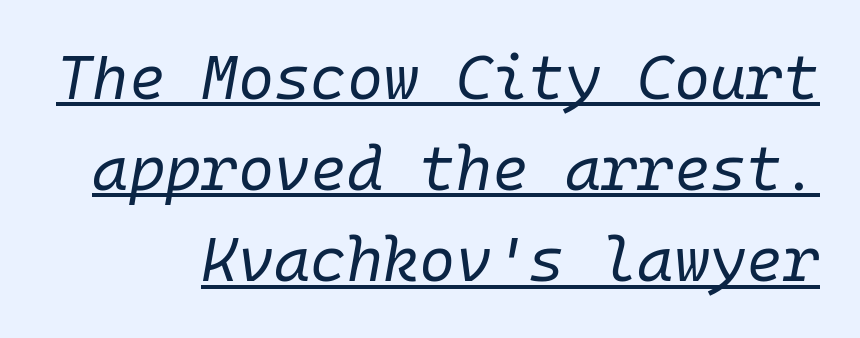
Q: Is the text bold? A: No.
Q: Is the text italic (slanted)? A: Yes, it leans right by about 10 degrees.
Q: Is the text underlined? A: Yes.
Q: Is the spacing between letters normal or unusually wide? A: Normal.
Q: Is the spacing between lines tight, normal or loose? A: Normal.
Q: Width (condensed, normal, or wide)? A: Normal.
Q: Stroke contrast? A: Low.
Q: x-height? A: Medium.
Q: Monospaced? A: Yes.
